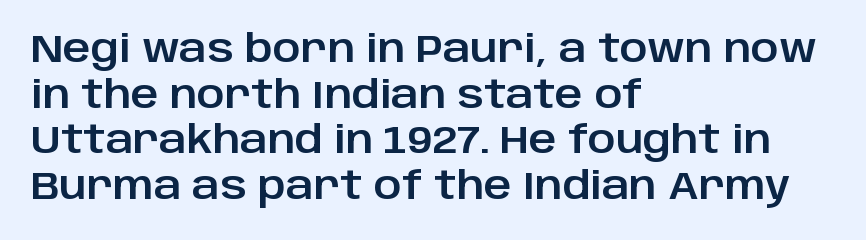
Q: Is the text italic (slanted)? A: No, it is upright.
Q: Is the typeface a serif or a sans-serif typeface? A: Sans-serif.
Q: Is the text underlined? A: No.
Q: How is the paragraph aligned? A: Left-aligned.
Q: Is the spacing between letters normal or unusually wide? A: Normal.
Q: Width (condensed, normal, or wide)? A: Normal.
Q: Stroke contrast? A: Low.
Q: x-height? A: Large.
Q: Monospaced? A: No.
